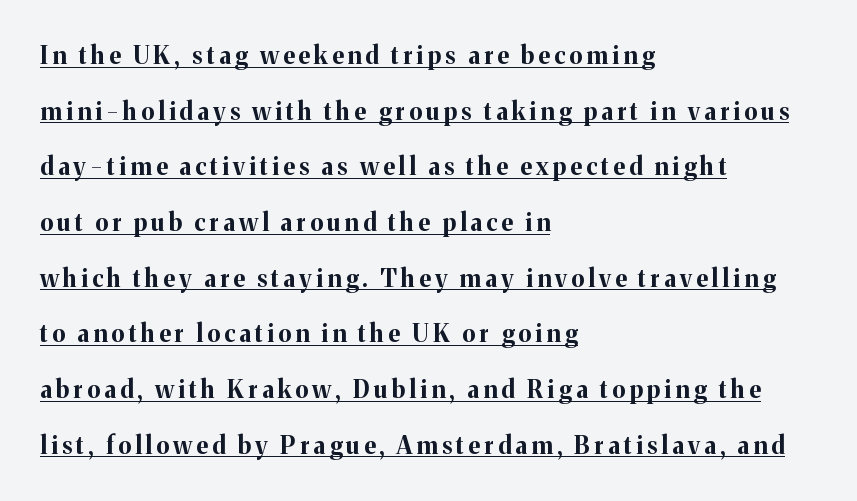
Q: Is the text bold? A: Yes.
Q: Is the text italic (slanted)? A: No, it is upright.
Q: Is the text underlined? A: Yes.
Q: How is the paragraph aligned? A: Left-aligned.
Q: Is the spacing between lines tight, normal or loose? A: Loose.
